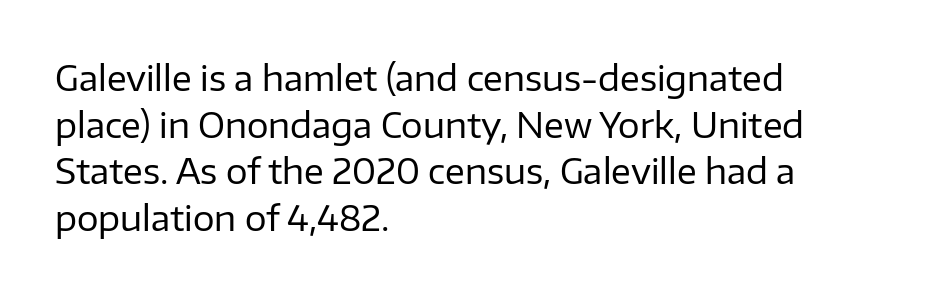
Q: Is the text bold? A: No.
Q: Is the text italic (slanted)? A: No, it is upright.
Q: Is the typeface a serif or a sans-serif typeface? A: Sans-serif.
Q: Is the text underlined? A: No.
Q: How is the paragraph aligned? A: Left-aligned.
Q: Is the spacing between letters normal or unusually wide? A: Normal.
Q: Is the spacing between lines tight, normal or loose? A: Normal.
Q: Width (condensed, normal, or wide)? A: Normal.
Q: Stroke contrast? A: Low.
Q: x-height? A: Medium.
Q: Monospaced? A: No.
